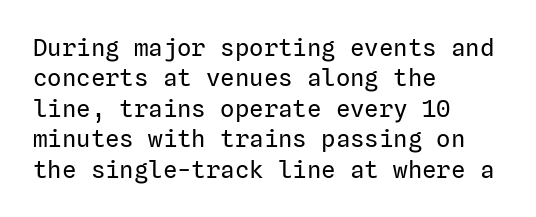
{"italic": "no", "bold": "no", "underline": "no", "align": "left", "line_spacing": "normal", "line_spacing_ratio": 1.27, "letter_spacing": "normal", "letter_spacing_em": 0.0, "glyph_px": 24}
